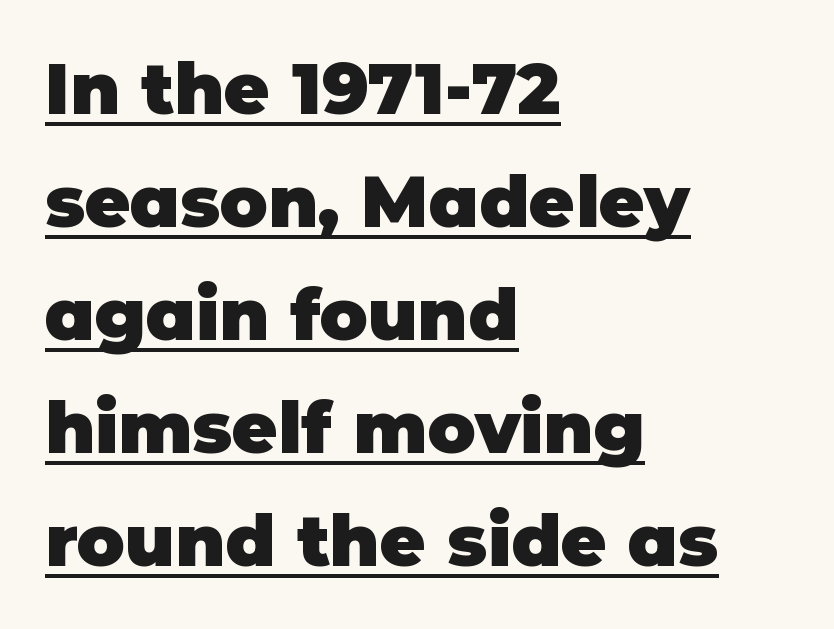
Designer's note — italics off, roman on. Each line of the rendering has a horizontal stroke beneath the glyphs. Line starts are locked; line ends wander. Spacing between characters is what you'd get straight out of the box. The passage shown stacks its lines at a standard gap.
